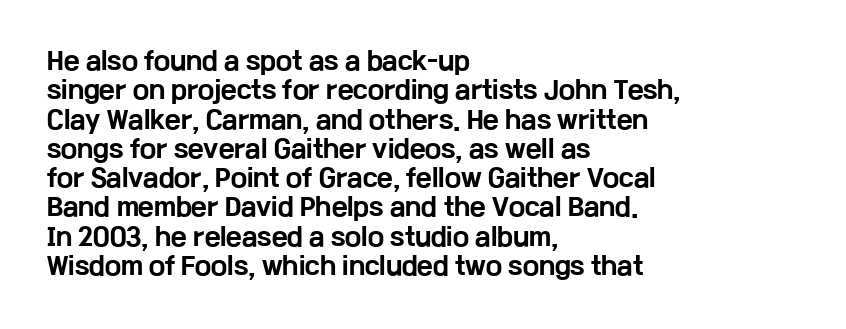
Check the space under the baseline: it is left empty. Words appear dense and cohesive because spacing is normal. Summary of weight: heavy, a full bold. Caption: multi-line text, flush left, ragged right.
